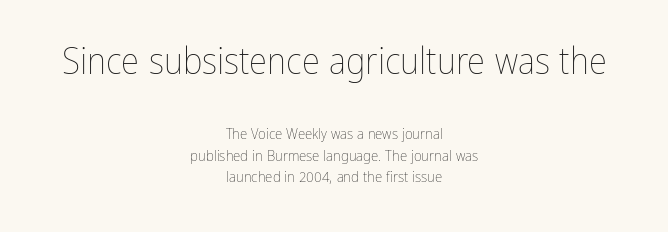
Q: Is the text bold? A: No.
Q: Is the text italic (slanted)? A: No, it is upright.
Q: Is the text underlined? A: No.
Q: How is the paragraph aligned? A: Centered.
Q: Is the spacing between letters normal or unusually wide? A: Normal.
Q: Is the spacing between lines tight, normal or loose? A: Normal.
Q: Which block of text is set in a larger size, the first (top) or the second (bottom)? A: The first (top) one.
Q: Width (condensed, normal, or wide)? A: Condensed.
Q: Stroke contrast? A: Low.
Q: x-height? A: Medium.
Q: Monospaced? A: No.
